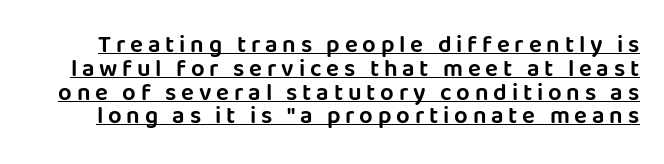
{"italic": "no", "underline": "yes", "line_spacing": "tight", "line_spacing_ratio": 0.99, "letter_spacing": "wide", "letter_spacing_em": 0.2, "glyph_px": 24}
